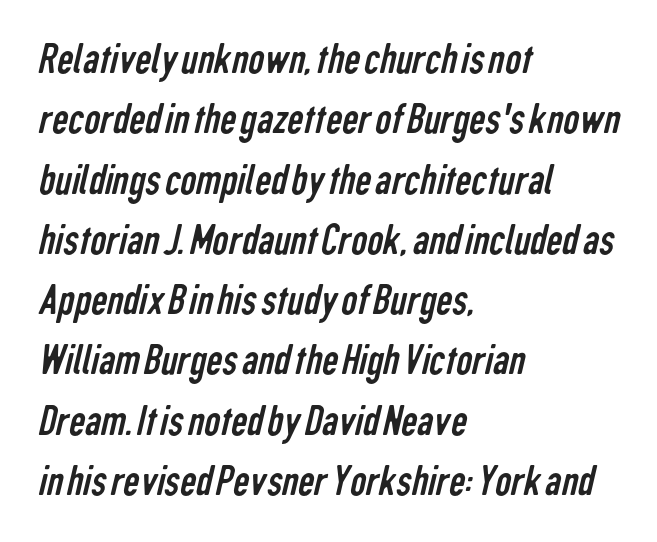
The image shows 45 px regular-weight, condensed sans-serif type; set left-aligned, normal line spacing (1.34x), normal letter spacing, not underlined; low stroke contrast and a medium x-height.
